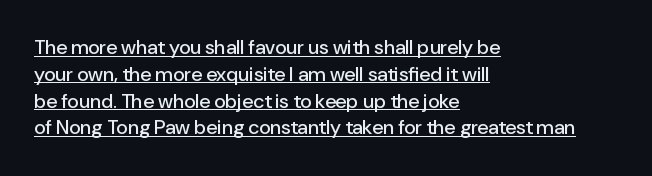
Tall strokes in this sample are plumb rather than angled. If you drew a ruler down the left edge, every line would touch it. Short note: letters normally spaced. Evenly set lines give the paragraph a standard silhouette. You can see a thin bar hugging the bottom of the glyphs.
